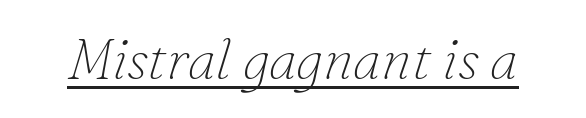
The letters carry serifs — small finishing strokes at the ends of their stems. The glyphs are accompanied by a horizontal stroke just below them. Here the designer chose a conventional face with non-uniform glyph widths. There's an unmistakable incline to the writing here. Ink coverage per letter is moderate at most.
